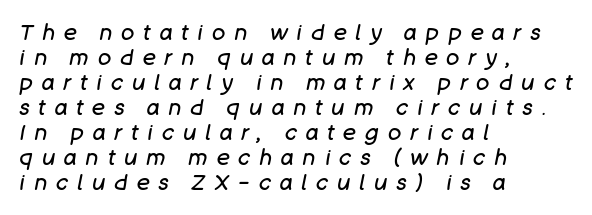
Q: Is the text bold? A: No.
Q: Is the text italic (slanted)? A: Yes, it leans right by about 11 degrees.
Q: Is the text underlined? A: No.
Q: How is the paragraph aligned? A: Left-aligned.
Q: Is the spacing between letters normal or unusually wide? A: Unusually wide.
Q: Is the spacing between lines tight, normal or loose? A: Tight.
